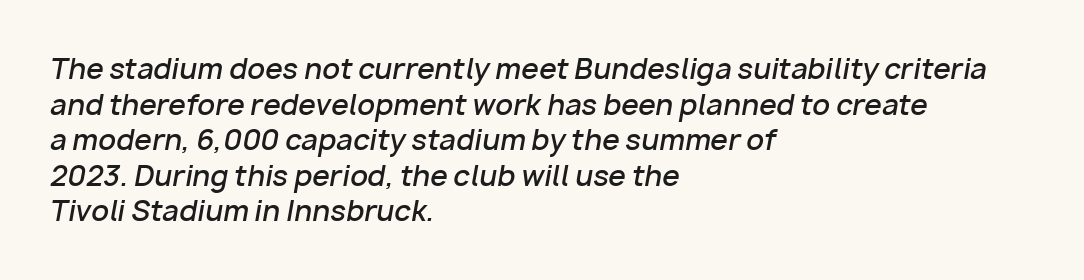
Q: Is the text bold? A: Semi-bold.
Q: Is the text italic (slanted)? A: Yes, it leans right by about 10 degrees.
Q: Is the text underlined? A: No.
Q: How is the paragraph aligned? A: Left-aligned.
Q: Is the spacing between letters normal or unusually wide? A: Normal.
Q: Is the spacing between lines tight, normal or loose? A: Normal.
Q: Width (condensed, normal, or wide)? A: Normal.
Q: Stroke contrast? A: Low.
Q: x-height? A: Medium.
Q: Monospaced? A: No.
